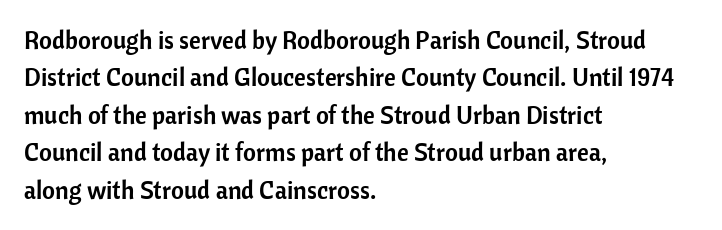
The image shows 25 px text type, upright; set left-aligned, normal line spacing (1.5x), normal letter spacing, not underlined.
